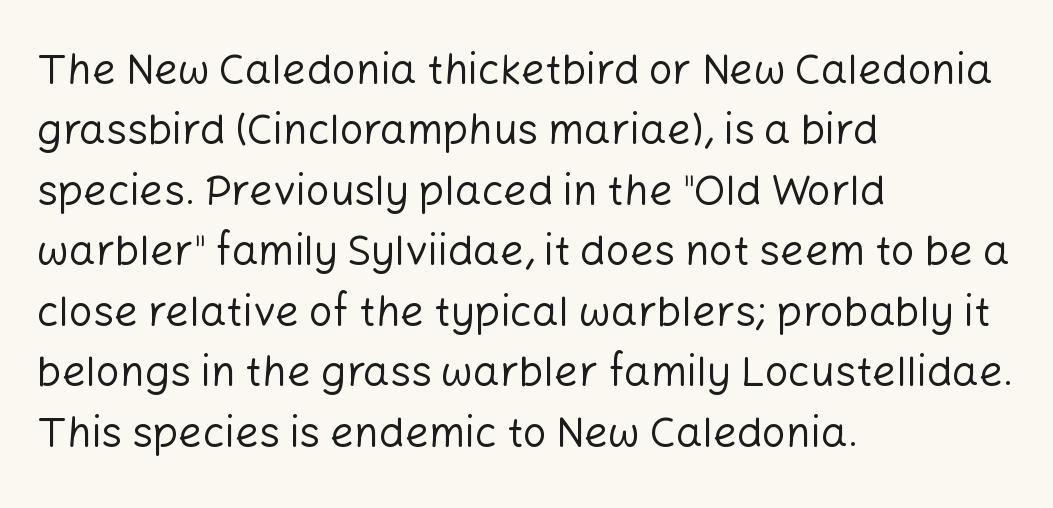
{"serif": "no", "italic": "no", "bold": "no", "weight": "regular", "width": "normal", "stroke_contrast": "low", "x_height": "medium", "monospaced": "no", "underline": "no", "align": "left", "line_spacing": "normal", "line_spacing_ratio": 1.44, "letter_spacing": "normal", "letter_spacing_em": 0.0, "glyph_px": 42}
